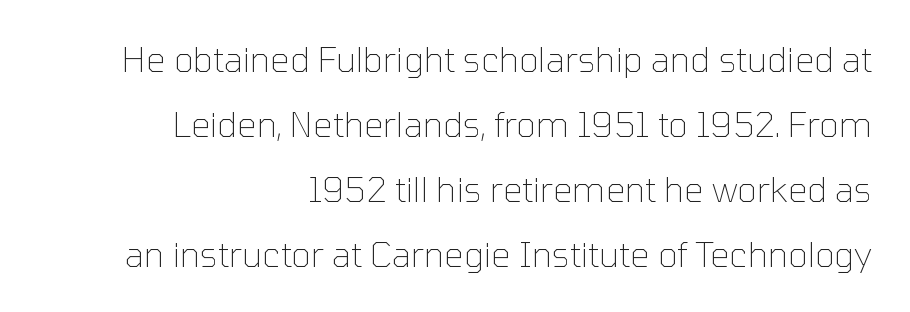
The image shows 34 px thin sans-serif type, upright; set right-aligned, loose line spacing (1.91x), normal letter spacing, not underlined; low stroke contrast and a medium x-height.
